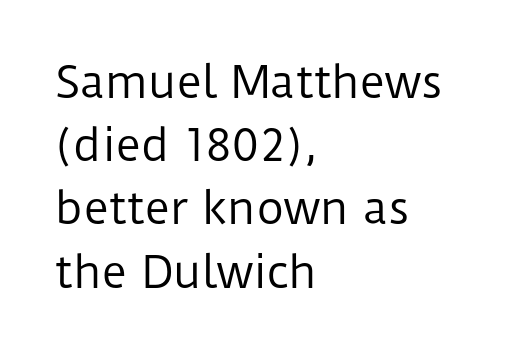
The image shows 43 px regular-weight sans-serif type, upright; set left-aligned, normal line spacing (1.47x), normal letter spacing, not underlined; low stroke contrast and a medium x-height.
